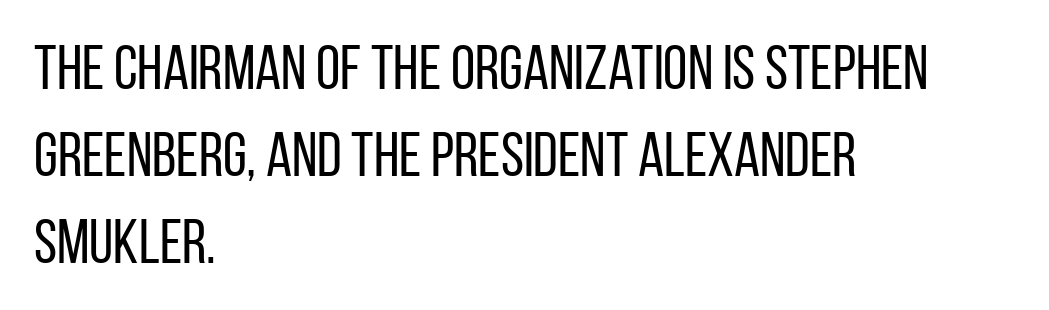
Q: Is the text bold? A: No.
Q: Is the text italic (slanted)? A: No, it is upright.
Q: Is the typeface a serif or a sans-serif typeface? A: Sans-serif.
Q: Is the text underlined? A: No.
Q: How is the paragraph aligned? A: Left-aligned.
Q: Is the spacing between letters normal or unusually wide? A: Normal.
Q: Is the spacing between lines tight, normal or loose? A: Normal.
Q: Width (condensed, normal, or wide)? A: Condensed.
Q: Stroke contrast? A: Low.
Q: x-height? A: Large.
Q: Monospaced? A: No.
